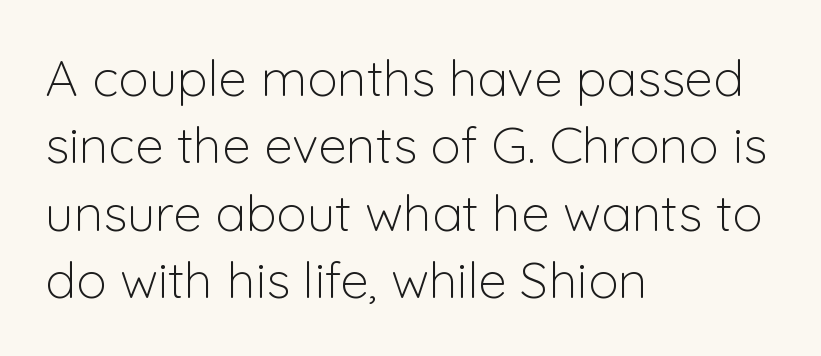
The image shows 51 px light sans-serif type, upright; set left-aligned, normal line spacing (1.32x), normal letter spacing, not underlined; low stroke contrast and a medium x-height.
